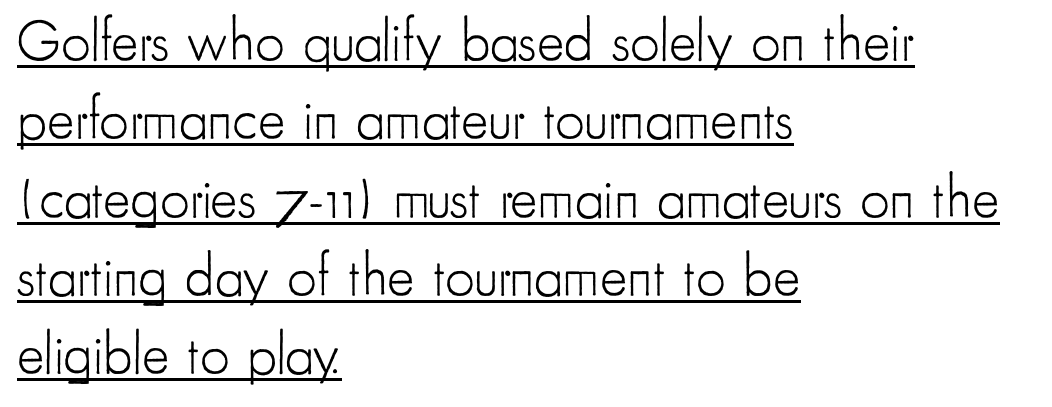
The image shows 58 px light, condensed sans-serif type, upright; set left-aligned, normal line spacing (1.35x), normal letter spacing, underlined; low stroke contrast and a small x-height.
